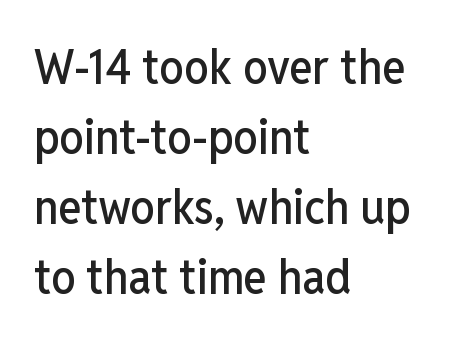
The image shows 49 px condensed sans-serif type, upright; set left-aligned, normal line spacing (1.43x), normal letter spacing, not underlined; low stroke contrast and a medium x-height.
